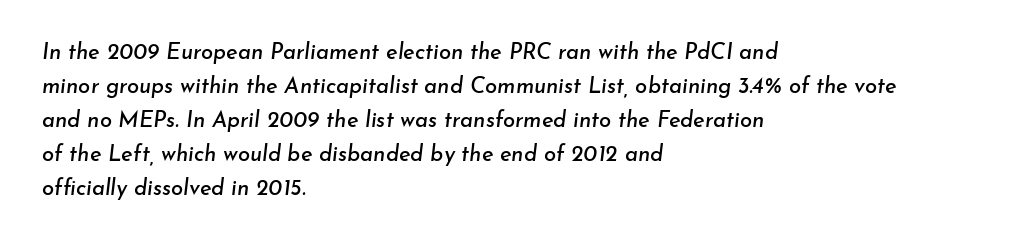
{"italic": "yes", "lean": "right", "slant_degrees": 7, "underline": "no", "align": "left", "line_spacing": "normal", "line_spacing_ratio": 1.55, "letter_spacing": "normal", "letter_spacing_em": 0.0, "glyph_px": 22}
